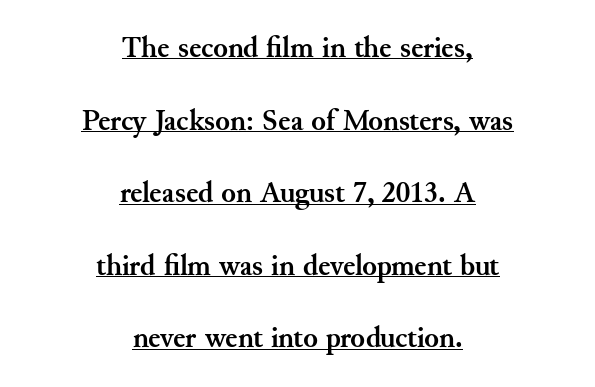
Q: Is the text bold? A: Yes.
Q: Is the text italic (slanted)? A: No, it is upright.
Q: Is the typeface a serif or a sans-serif typeface? A: Serif.
Q: Is the text underlined? A: Yes.
Q: How is the paragraph aligned? A: Centered.
Q: Is the spacing between letters normal or unusually wide? A: Normal.
Q: Is the spacing between lines tight, normal or loose? A: Loose.
Q: Width (condensed, normal, or wide)? A: Normal.
Q: Stroke contrast? A: Medium.
Q: x-height? A: Small.
Q: Monospaced? A: No.
